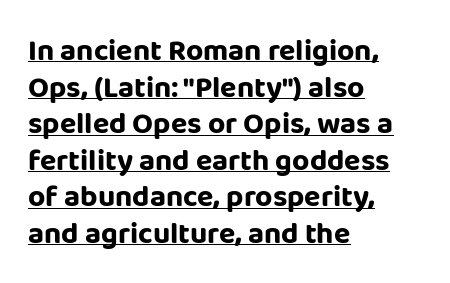
Each line of the rendering has a horizontal stroke beneath the glyphs. Think of a printed novel: that variable character pitch is what you see here. Summary of weight: heavy, a full bold. This is roman type, the default non-slanted kind. Glyph-to-glyph distance matches everyday printed text. Each letter's strokes conclude bluntly, with no projecting serifs.
